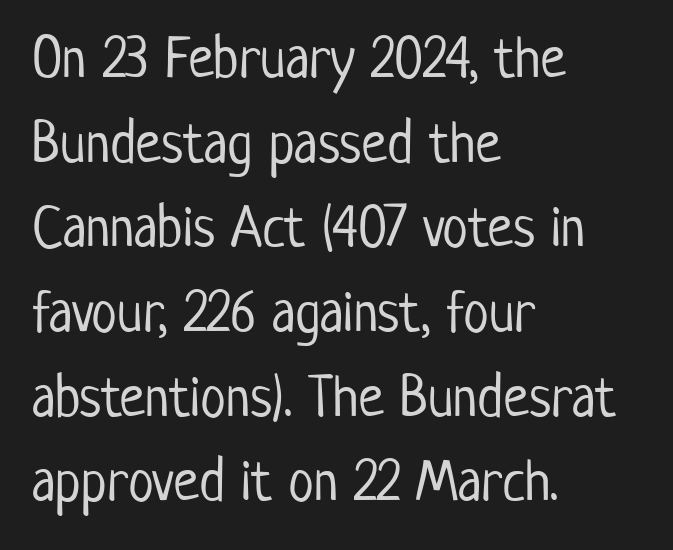
{"serif": "no", "italic": "no", "bold": "no", "weight": "light", "width": "condensed", "stroke_contrast": "low", "x_height": "medium", "monospaced": "no", "underline": "no", "align": "left", "line_spacing": "normal", "line_spacing_ratio": 1.46, "letter_spacing": "normal", "letter_spacing_em": 0.0, "glyph_px": 58}
